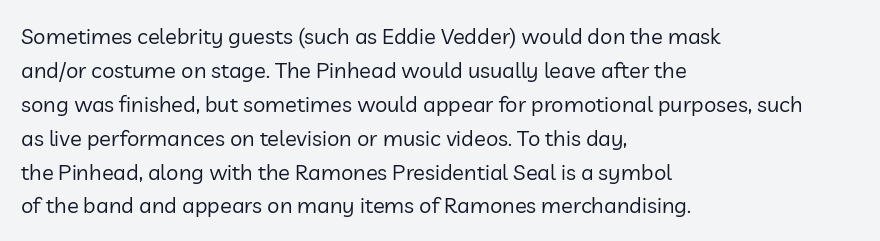
Q: Is the text bold? A: No.
Q: Is the text italic (slanted)? A: No, it is upright.
Q: Is the text underlined? A: No.
Q: How is the paragraph aligned? A: Left-aligned.
Q: Is the spacing between letters normal or unusually wide? A: Normal.
Q: Is the spacing between lines tight, normal or loose? A: Normal.
